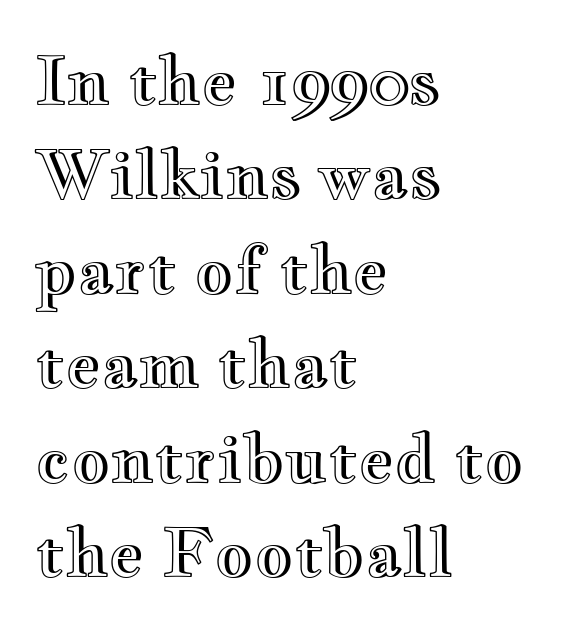
{"italic": "no", "width": "wide", "x_height": "small", "monospaced": "no", "underline": "no", "align": "left", "line_spacing": "normal", "line_spacing_ratio": 1.41, "letter_spacing": "normal", "letter_spacing_em": 0.0, "glyph_px": 67}
